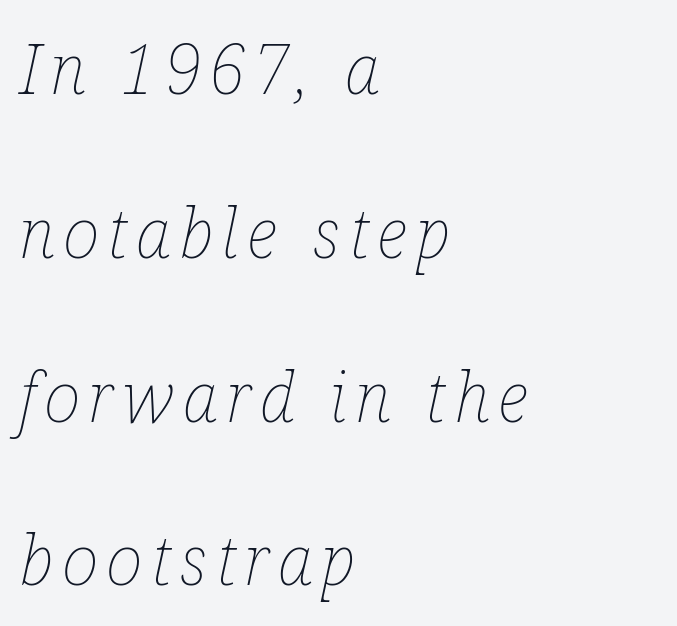
Each letter keeps its own natural width here, so spacing adapts to shape. Summary of weight: not heavy and not bold. The passage shown stacks its lines with a broad gap. Rendered with sloped, italic letterforms. Teacher's note: observe the even left margin — that is flush-left alignment.
